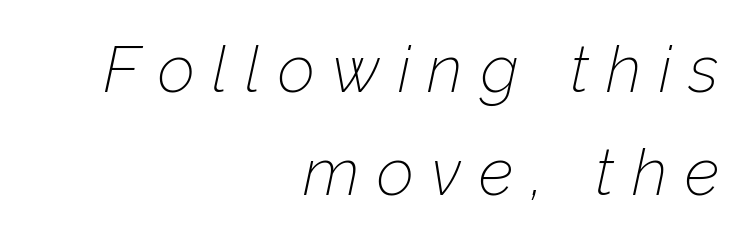
Q: Is the text bold? A: No.
Q: Is the text italic (slanted)? A: Yes, it leans right by about 12 degrees.
Q: Is the text underlined? A: No.
Q: How is the paragraph aligned? A: Right-aligned.
Q: Is the spacing between letters normal or unusually wide? A: Unusually wide.
Q: Is the spacing between lines tight, normal or loose? A: Normal.
Q: Width (condensed, normal, or wide)? A: Normal.
Q: Stroke contrast? A: Low.
Q: x-height? A: Medium.
Q: Monospaced? A: No.
